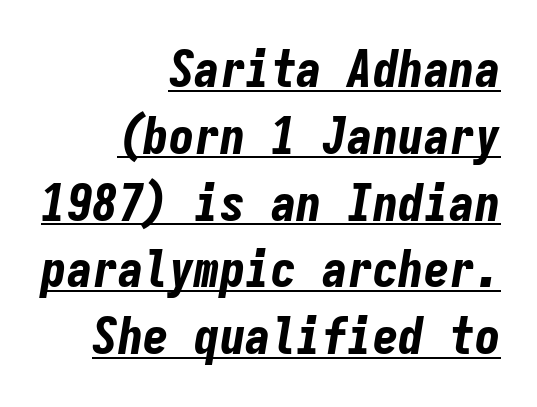
You can tell it's italic because the verticals aren't actually vertical. The space between consecutive lines is moderate. The passage shown has conventional tracking throughout. These characters rest on top of a visible drawn line. Typesetter's note: full bold, strokes at maximum text heaviness. A typesetter would call this monospace, since all characters share one set width.
